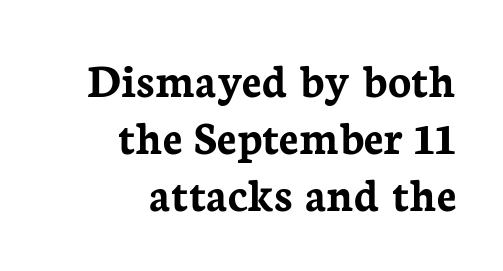
Q: Is the text bold? A: Yes.
Q: Is the text italic (slanted)? A: No, it is upright.
Q: Is the typeface a serif or a sans-serif typeface? A: Serif.
Q: Is the text underlined? A: No.
Q: How is the paragraph aligned? A: Right-aligned.
Q: Is the spacing between letters normal or unusually wide? A: Normal.
Q: Width (condensed, normal, or wide)? A: Normal.
Q: Stroke contrast? A: Low.
Q: x-height? A: Medium.
Q: Monospaced? A: No.
